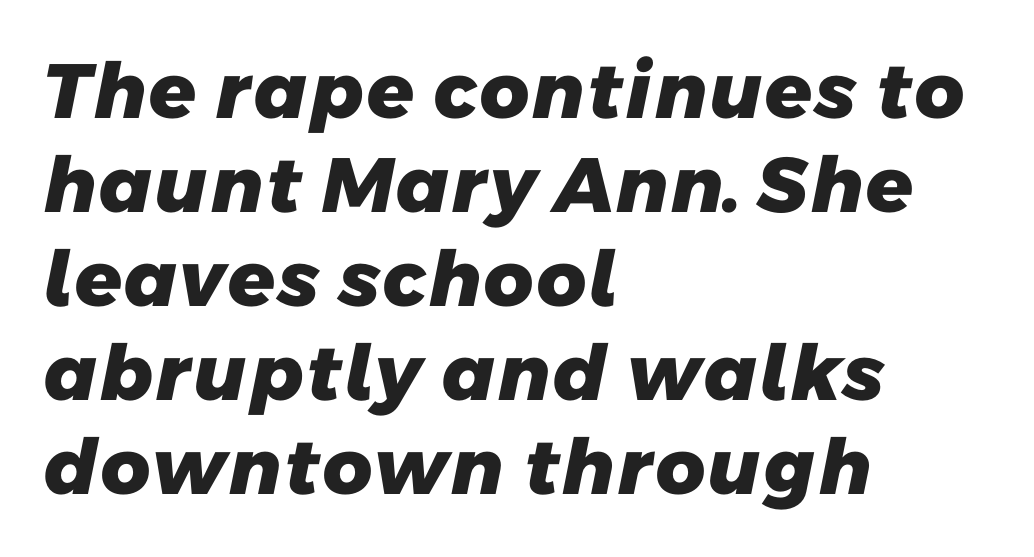
The image shows 77 px heavy sans-serif type; set left-aligned, line spacing 1.22x, normal letter spacing, not underlined; low stroke contrast and a medium x-height.
